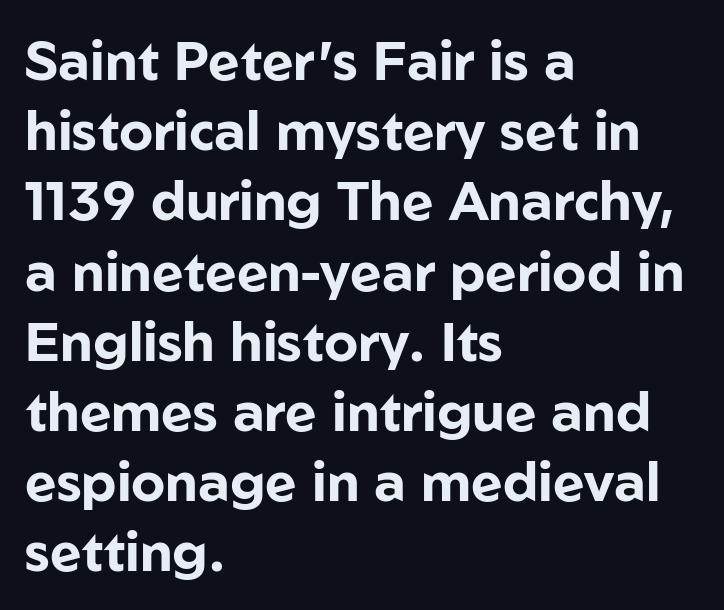
Q: Is the text bold? A: Yes.
Q: Is the text italic (slanted)? A: No, it is upright.
Q: Is the typeface a serif or a sans-serif typeface? A: Sans-serif.
Q: Is the text underlined? A: No.
Q: How is the paragraph aligned? A: Left-aligned.
Q: Is the spacing between letters normal or unusually wide? A: Normal.
Q: Is the spacing between lines tight, normal or loose? A: Normal.
Q: Width (condensed, normal, or wide)? A: Normal.
Q: Stroke contrast? A: Low.
Q: x-height? A: Medium.
Q: Monospaced? A: No.
